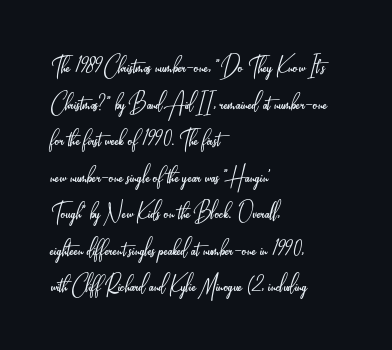
The image shows 29 px light, condensed sans-serif type; set left-aligned, normal line spacing (1.26x), normal letter spacing, not underlined; low stroke contrast and a small x-height.
